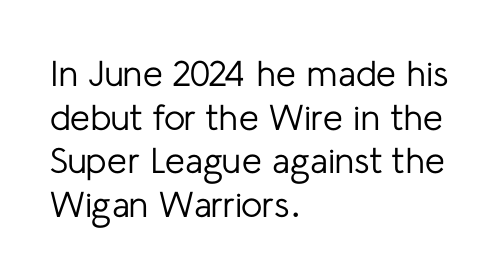
The image shows 36 px regular-weight sans-serif type, upright; set left-aligned, line spacing 1.21x, normal letter spacing, not underlined; low stroke contrast and a medium x-height.
